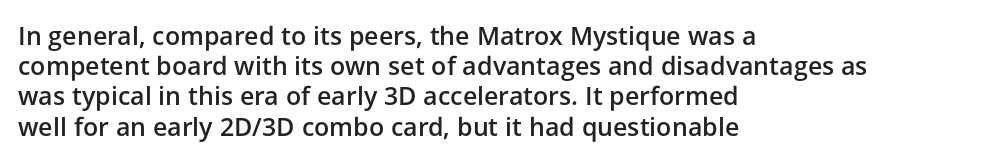
Posture: straight, roman, zero tilt. Unmarked baselines from the first word to the last. Spacing between characters is what you'd get straight out of the box. The face used here is a semibold: visibly heavier than regular, lighter than bold.
